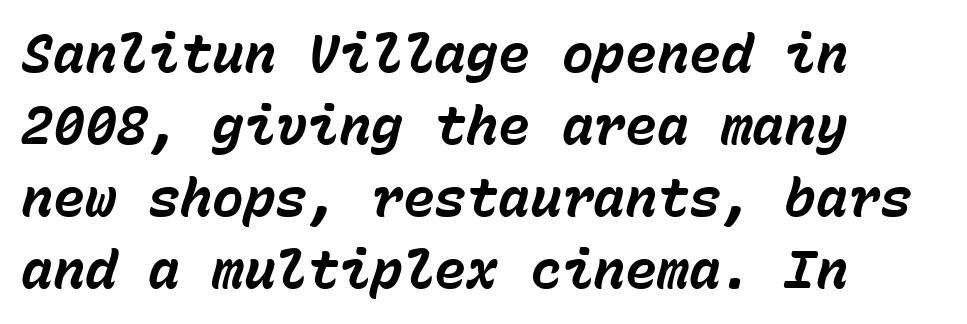
Q: Is the text bold? A: Yes.
Q: Is the text italic (slanted)? A: Yes, it leans right by about 15 degrees.
Q: Is the text underlined? A: No.
Q: How is the paragraph aligned? A: Left-aligned.
Q: Is the spacing between letters normal or unusually wide? A: Normal.
Q: Is the spacing between lines tight, normal or loose? A: Normal.
Q: Width (condensed, normal, or wide)? A: Normal.
Q: Stroke contrast? A: Low.
Q: x-height? A: Medium.
Q: Monospaced? A: Yes.
